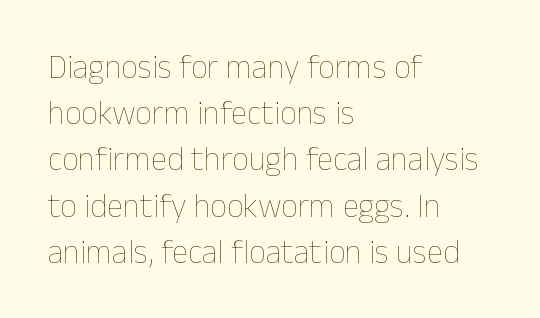
The image shows 33 px thin type, upright; set left-aligned, normal line spacing (1.4x), normal letter spacing, not underlined; low stroke contrast and a medium x-height.
